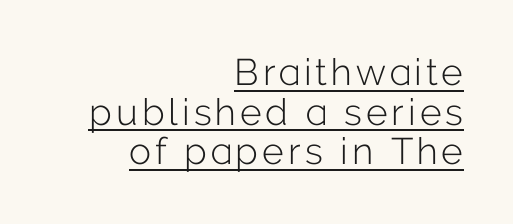
A typesetter would call this proportional, since set widths differ per character. Does the type have serifs? No, each stem ends abruptly. Weight: not bold — regular or lighter. Caption: multi-line text, flush right, ragged left. Notice how the stems are strictly vertical — no italics here.
